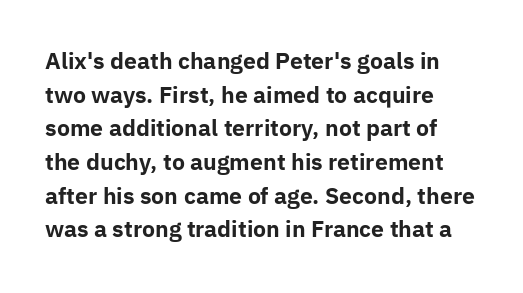
This sample is left-justified, so line endings fall wherever the words run out. Ascenders rise straight up at ninety degrees. Notice how descenders clear the ascenders below comfortably — that's standard leading. Is the type bold? Yes — the strokes are clearly thick and heavy.
